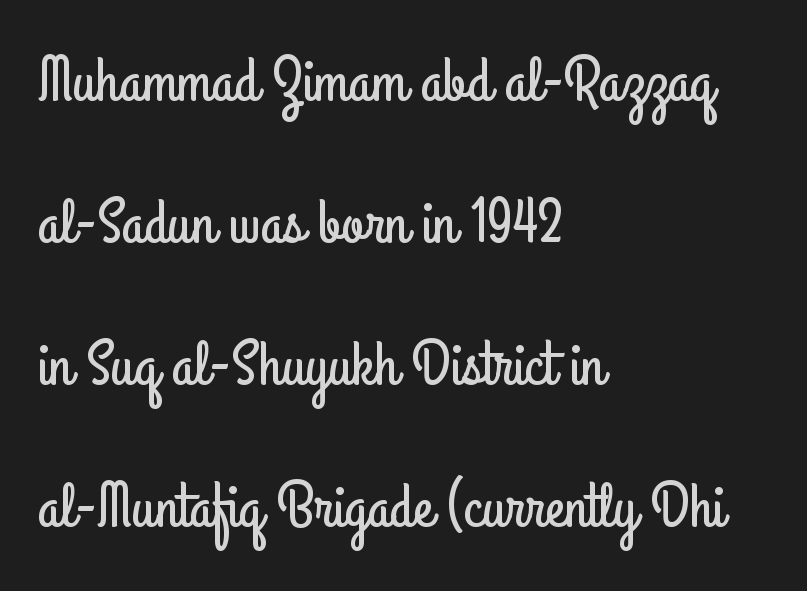
The space directly below the letters is spotless. Compared with typical paragraphs, the rows here are farther apart. Note: no serifs on the glyphs. The letterforms sit shoulder to shoulder at normal distance.
